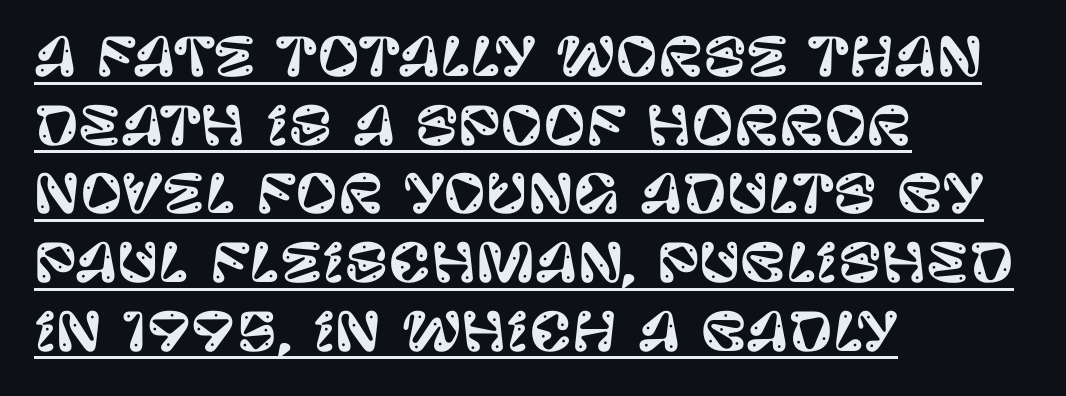
Q: Is the text italic (slanted)? A: Yes.
Q: Is the typeface a serif or a sans-serif typeface? A: Sans-serif.
Q: Is the text underlined? A: Yes.
Q: How is the paragraph aligned? A: Left-aligned.
Q: Is the spacing between letters normal or unusually wide? A: Normal.
Q: Is the spacing between lines tight, normal or loose? A: Normal.
Q: Width (condensed, normal, or wide)? A: Normal.
Q: Stroke contrast? A: Low.
Q: x-height? A: Large.
Q: Monospaced? A: No.
